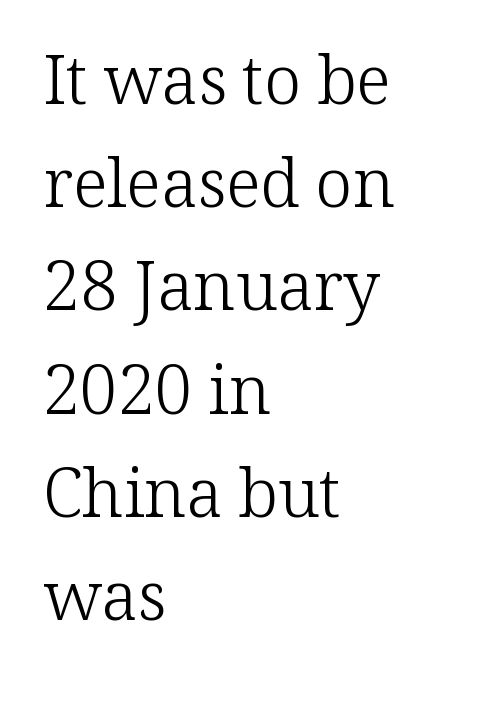
The image shows 67 px light serif type, upright; set left-aligned, normal line spacing (1.54x), normal letter spacing, not underlined; low stroke contrast and a medium x-height.
